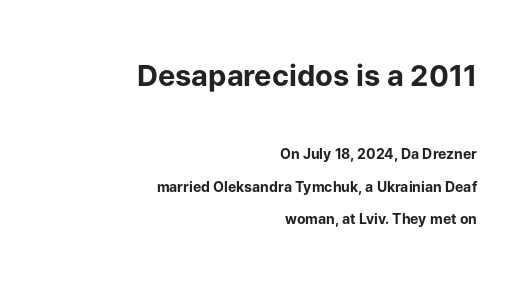
Q: Is the text bold? A: Yes.
Q: Is the text italic (slanted)? A: No, it is upright.
Q: Is the typeface a serif or a sans-serif typeface? A: Sans-serif.
Q: Is the text underlined? A: No.
Q: How is the paragraph aligned? A: Right-aligned.
Q: Is the spacing between letters normal or unusually wide? A: Normal.
Q: Is the spacing between lines tight, normal or loose? A: Loose.
Q: Which block of text is set in a larger size, the first (top) or the second (bottom)? A: The first (top) one.
Q: Width (condensed, normal, or wide)? A: Normal.
Q: Stroke contrast? A: Low.
Q: x-height? A: Medium.
Q: Monospaced? A: No.
